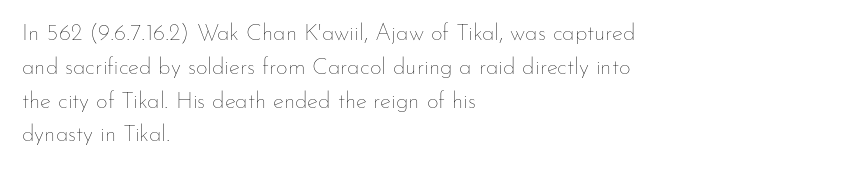
The image shows 23 px text type, upright; set left-aligned, normal line spacing (1.47x), normal letter spacing, not underlined.
